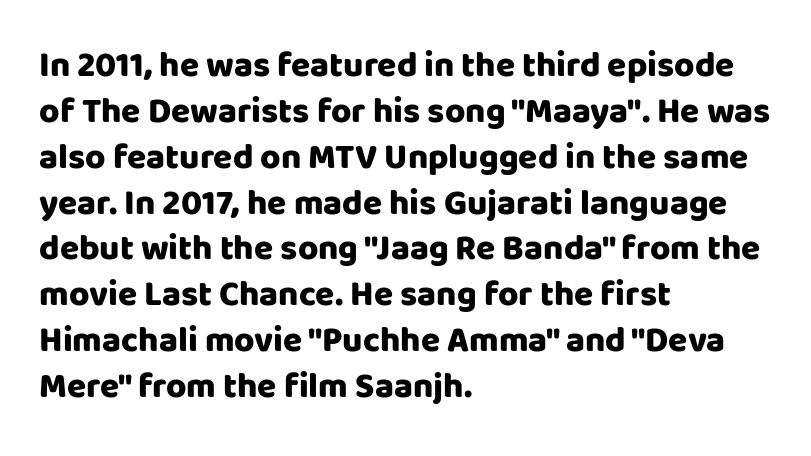
Proportional: the letters do not fall into vertical columns. The designer left line spacing at the default. The strokes are fattened all the way to bold. The horizontal fit of the characters is conventional and even. No feet cap the strokes, marking this as sans-serif type.
